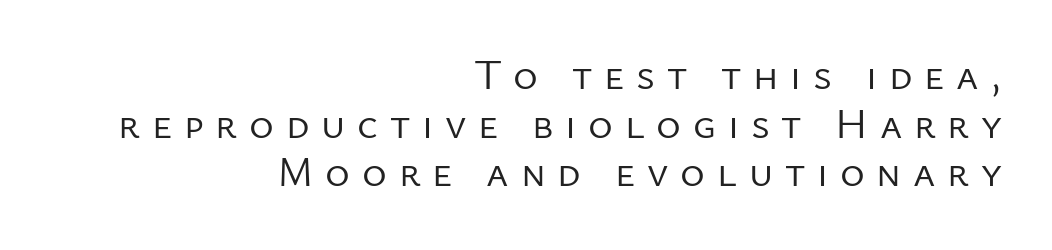
{"serif": "no", "italic": "no", "bold": "no", "weight": "regular", "width": "normal", "stroke_contrast": "low", "x_height": "medium", "monospaced": "no", "underline": "no", "align": "right", "line_spacing_ratio": 1.16, "letter_spacing": "wide", "letter_spacing_em": 0.28, "glyph_px": 42}
